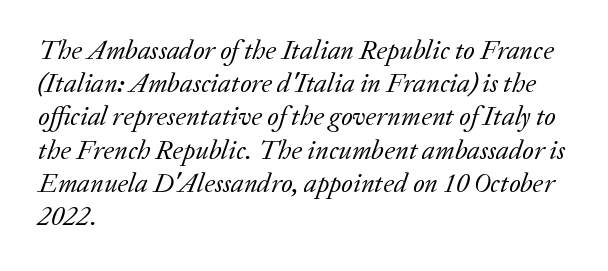
{"italic": "yes", "lean": "right", "slant_degrees": 20, "bold": "no", "underline": "no", "align": "left", "line_spacing_ratio": 1.23, "letter_spacing": "normal", "letter_spacing_em": 0.0, "glyph_px": 27}
